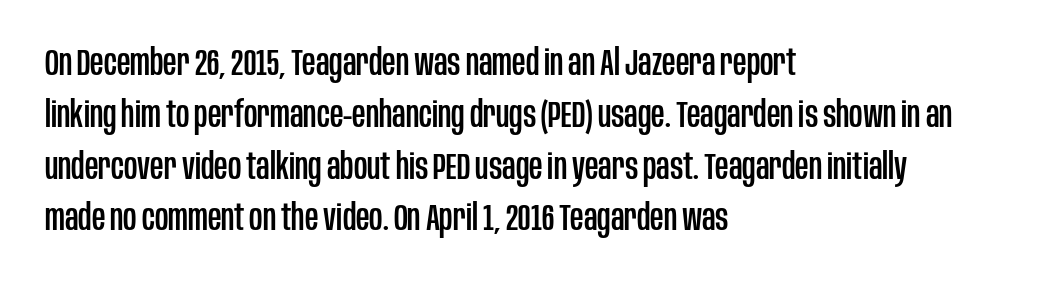
The image shows 37 px condensed sans-serif type, upright; set left-aligned, normal line spacing (1.4x), normal letter spacing, not underlined; low stroke contrast and a large x-height.
